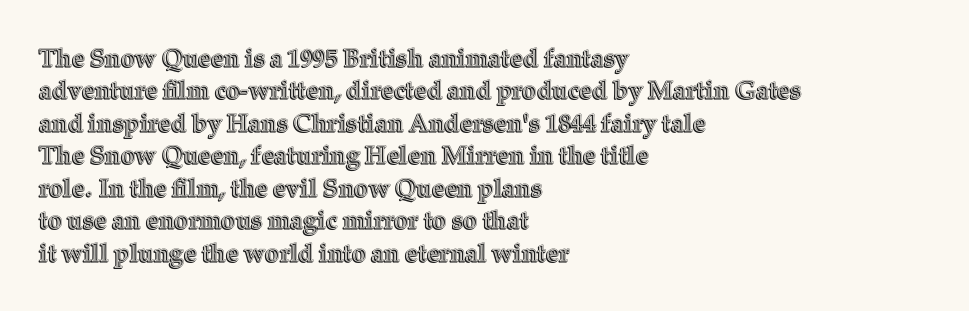
Q: Is the text italic (slanted)? A: No, it is upright.
Q: Is the text underlined? A: No.
Q: How is the paragraph aligned? A: Left-aligned.
Q: Is the spacing between letters normal or unusually wide? A: Normal.
Q: Is the spacing between lines tight, normal or loose? A: Normal.
